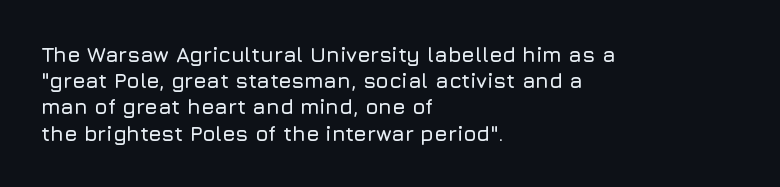
Q: Is the text italic (slanted)? A: No, it is upright.
Q: Is the text underlined? A: No.
Q: How is the paragraph aligned? A: Left-aligned.
Q: Is the spacing between letters normal or unusually wide? A: Normal.
Q: Is the spacing between lines tight, normal or loose? A: Normal.
